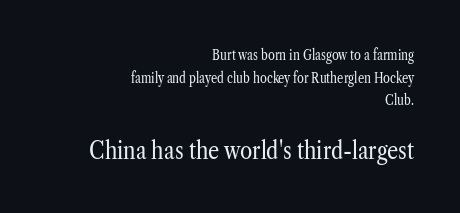
The image shows 25 px text type, upright; set right-aligned, normal line spacing (1.62x), normal letter spacing, not underlined; the second (bottom) block is 1.79x larger.
